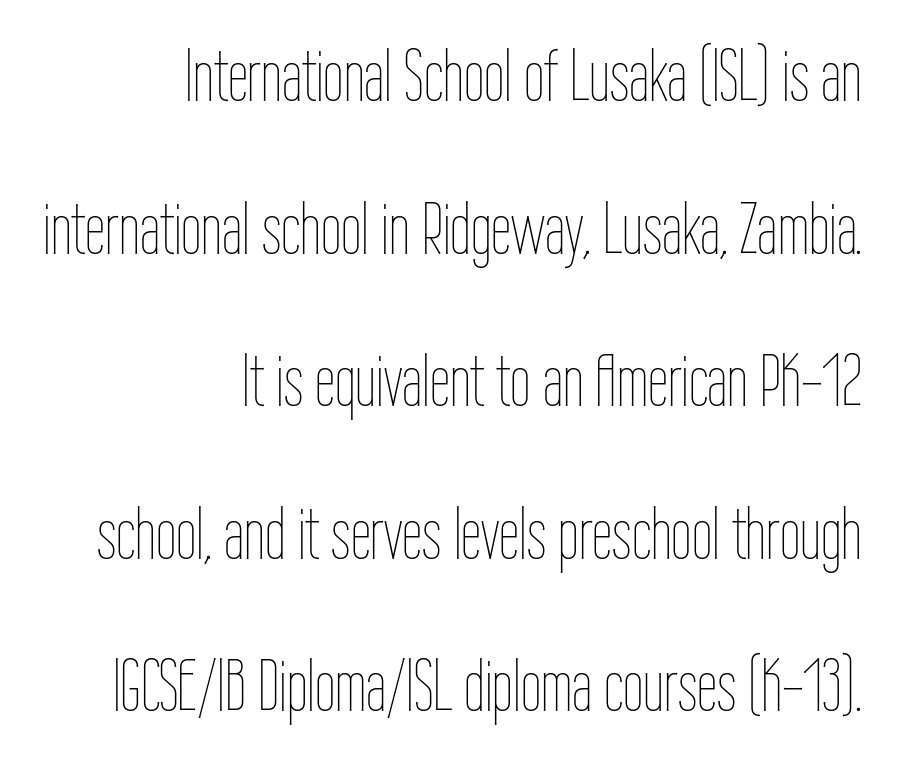
Q: Is the text bold? A: No.
Q: Is the text italic (slanted)? A: No, it is upright.
Q: Is the text underlined? A: No.
Q: How is the paragraph aligned? A: Right-aligned.
Q: Is the spacing between letters normal or unusually wide? A: Normal.
Q: Is the spacing between lines tight, normal or loose? A: Loose.
Q: Width (condensed, normal, or wide)? A: Condensed.
Q: Stroke contrast? A: Low.
Q: x-height? A: Medium.
Q: Monospaced? A: No.
